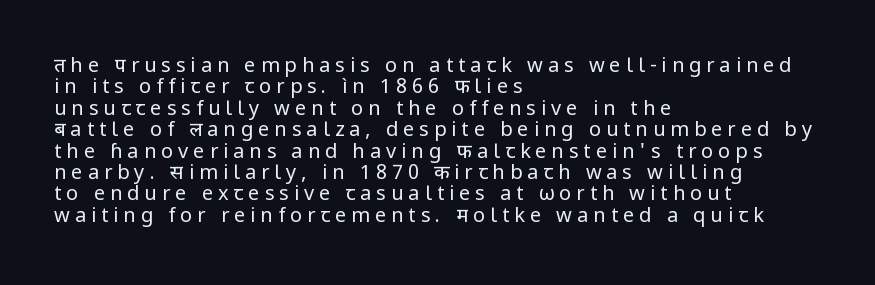
The foot of each line stays bare and open. Compared with typical paragraphs, the rows here are closer together. Stems here are at most as thick as an everyday book face. What stands out about the letter spacing? Its width — letters are far apart.
